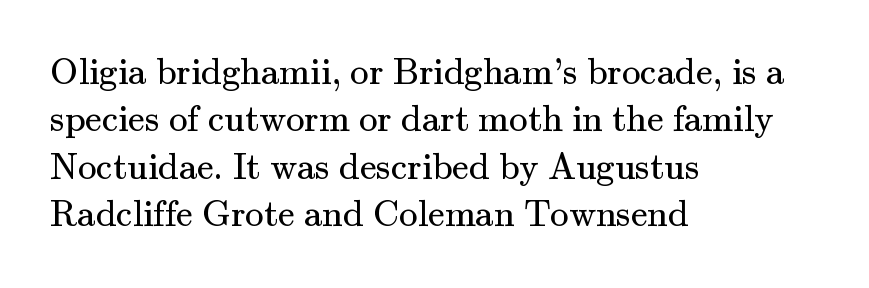
The image shows 37 px regular-weight serif type, upright; set left-aligned, normal line spacing (1.28x), normal letter spacing, not underlined; medium stroke contrast and a small x-height.
